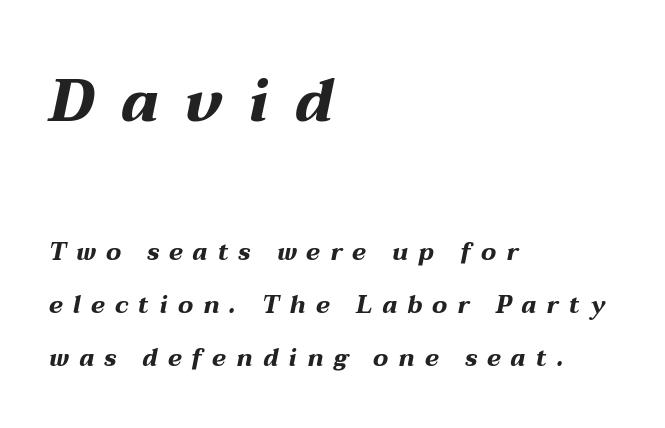
Q: Is the text bold? A: Yes.
Q: Is the text italic (slanted)? A: Yes, it leans right by about 12 degrees.
Q: Is the text underlined? A: No.
Q: How is the paragraph aligned? A: Left-aligned.
Q: Is the spacing between letters normal or unusually wide? A: Unusually wide.
Q: Is the spacing between lines tight, normal or loose? A: Loose.
Q: Which block of text is set in a larger size, the first (top) or the second (bottom)? A: The first (top) one.
Q: Width (condensed, normal, or wide)? A: Wide.
Q: Stroke contrast? A: Medium.
Q: x-height? A: Medium.
Q: Monospaced? A: No.
